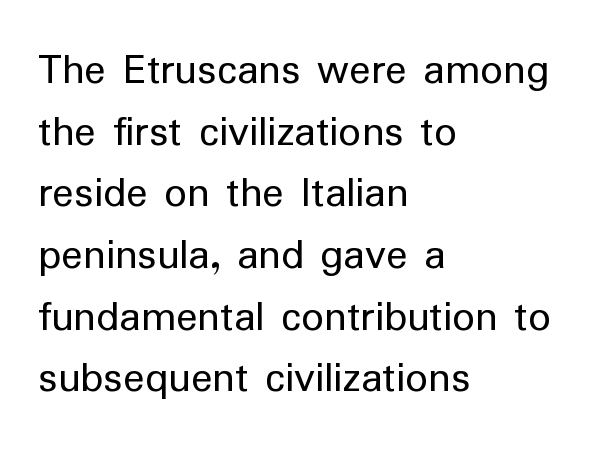
The image shows 45 px regular-weight sans-serif type, upright; set left-aligned, normal line spacing (1.37x), normal letter spacing, not underlined; low stroke contrast and a medium x-height.
